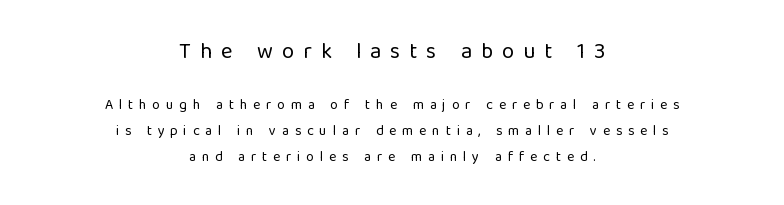
Q: Is the text bold? A: No.
Q: Is the text italic (slanted)? A: No, it is upright.
Q: Is the text underlined? A: No.
Q: How is the paragraph aligned? A: Centered.
Q: Is the spacing between letters normal or unusually wide? A: Unusually wide.
Q: Which block of text is set in a larger size, the first (top) or the second (bottom)? A: The first (top) one.
